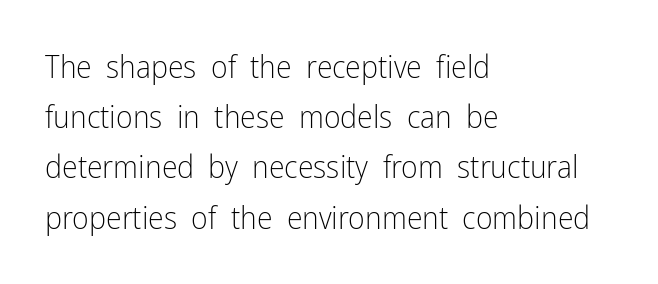
The image shows 32 px light, condensed sans-serif type, upright; set left-aligned, normal line spacing (1.57x), normal letter spacing, not underlined; low stroke contrast and a medium x-height.
